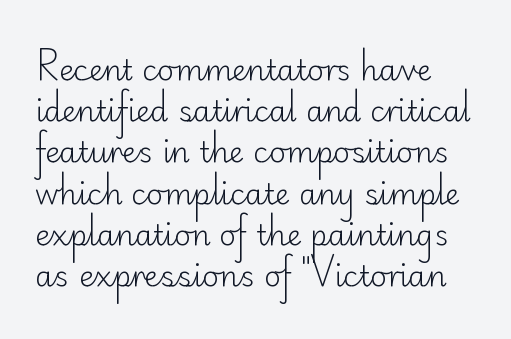
The image shows 29 px light sans-serif type, upright; set left-aligned, normal line spacing (1.42x), normal letter spacing, not underlined; low stroke contrast and a small x-height.
